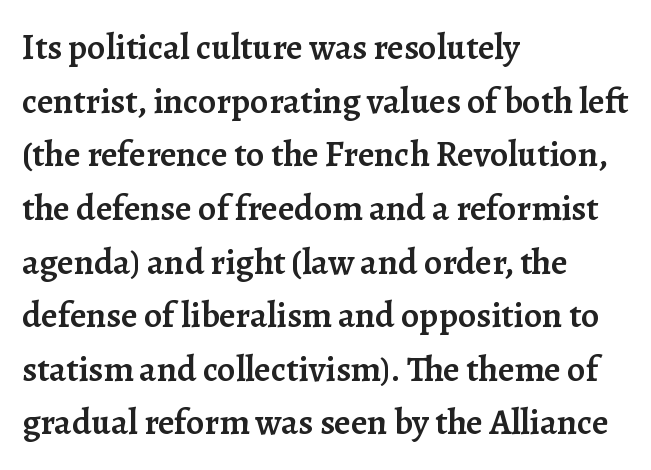
The image shows 36 px semibold serif type, upright; set left-aligned, normal line spacing (1.49x), normal letter spacing, not underlined; low stroke contrast and a medium x-height.
